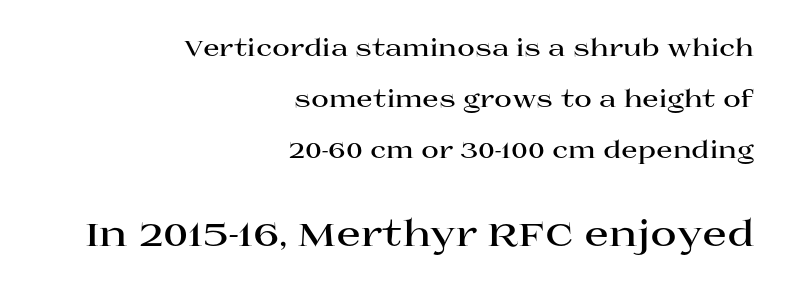
The passage shown is not underscored anywhere. Stroke terminals: seriffed. The typesetter chose a ragged-left arrangement here. Typographic density is high because the face is bold.
